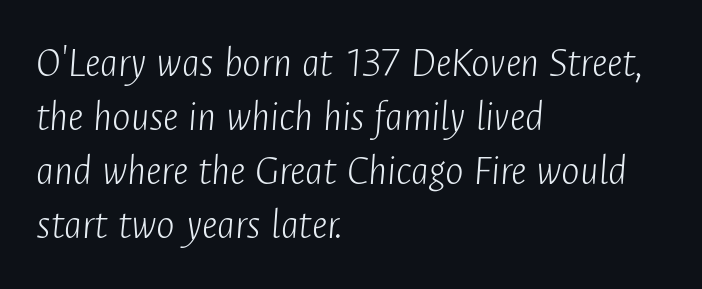
{"italic": "yes", "lean": "right", "slant_degrees": 4, "bold": "no", "weight": "light", "width": "condensed", "stroke_contrast": "low", "x_height": "medium", "monospaced": "no", "underline": "no", "align": "left", "line_spacing_ratio": 1.23, "letter_spacing": "normal", "letter_spacing_em": 0.0, "glyph_px": 44}
